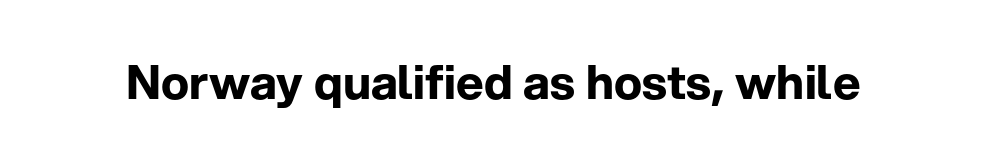
The image shows 47 px bold sans-serif type, upright; set normal letter spacing, not underlined; low stroke contrast and a medium x-height.
